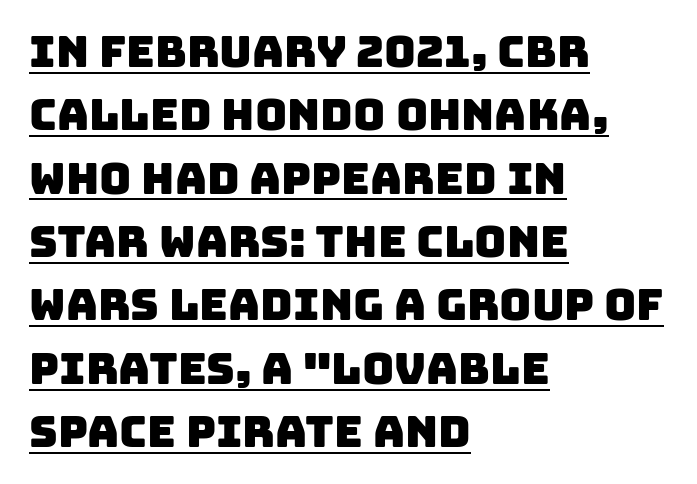
Q: Is the typeface a serif or a sans-serif typeface? A: Sans-serif.
Q: Is the text underlined? A: Yes.
Q: How is the paragraph aligned? A: Left-aligned.
Q: Is the spacing between letters normal or unusually wide? A: Normal.
Q: Is the spacing between lines tight, normal or loose? A: Normal.
Q: Width (condensed, normal, or wide)? A: Normal.
Q: Stroke contrast? A: Low.
Q: x-height? A: Large.
Q: Monospaced? A: No.
